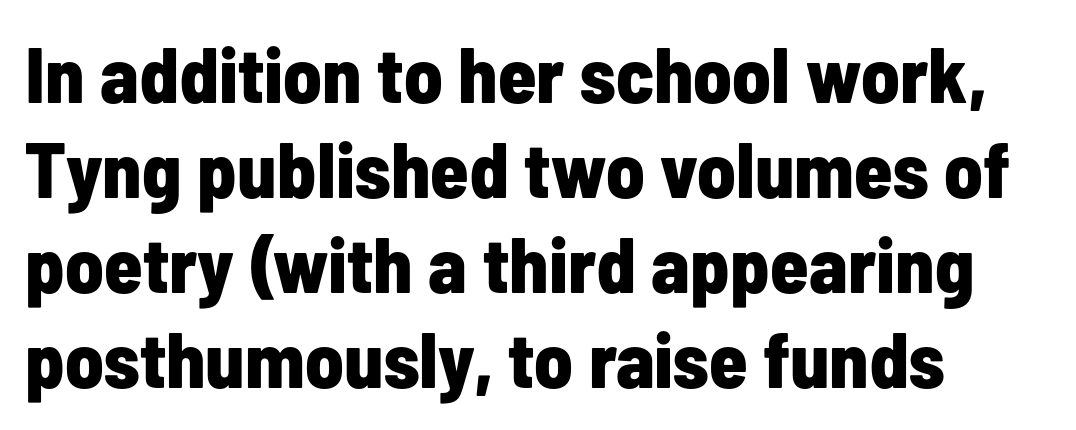
Teacher's note: observe the even left margin — that is flush-left alignment. Underlining? Definitely not there. What kind of face is this? One without serifs — a sans. Strong, thick strokes mark this as bold type. Is the letter spacing exaggerated? No — it looks like the ordinary default. The letters advance in unequal steps, a hallmark of proportional type.
